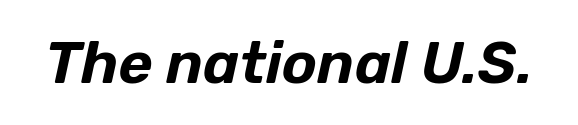
{"italic": "yes", "lean": "right", "slant_degrees": 12, "width": "normal", "stroke_contrast": "low", "x_height": "medium", "monospaced": "no", "underline": "no", "letter_spacing": "normal", "letter_spacing_em": 0.0, "glyph_px": 59}
